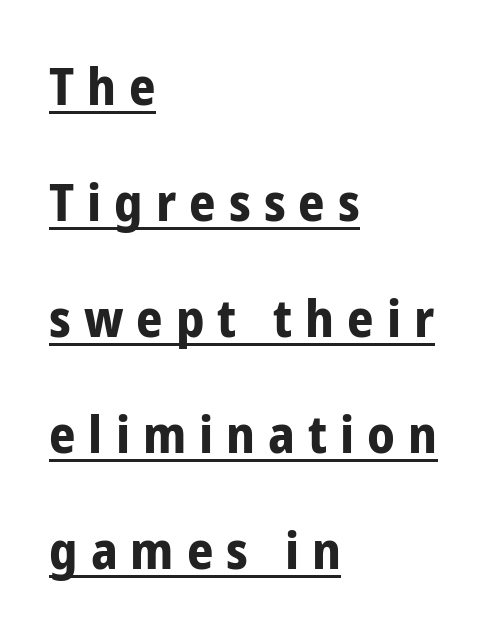
Q: Is the text bold? A: Yes.
Q: Is the text italic (slanted)? A: No, it is upright.
Q: Is the typeface a serif or a sans-serif typeface? A: Sans-serif.
Q: Is the text underlined? A: Yes.
Q: How is the paragraph aligned? A: Left-aligned.
Q: Is the spacing between letters normal or unusually wide? A: Unusually wide.
Q: Is the spacing between lines tight, normal or loose? A: Loose.
Q: Width (condensed, normal, or wide)? A: Condensed.
Q: Stroke contrast? A: Low.
Q: x-height? A: Medium.
Q: Monospaced? A: No.
